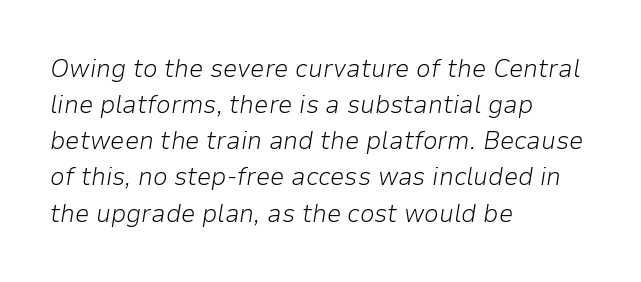
Q: Is the text bold? A: No.
Q: Is the text italic (slanted)? A: Yes, it leans right by about 9 degrees.
Q: Is the text underlined? A: No.
Q: How is the paragraph aligned? A: Left-aligned.
Q: Is the spacing between letters normal or unusually wide? A: Normal.
Q: Is the spacing between lines tight, normal or loose? A: Normal.
